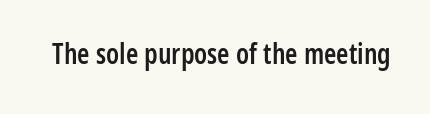
The image shows 28 px semibold, condensed sans-serif type, upright; set normal letter spacing, not underlined; low stroke contrast and a medium x-height.
